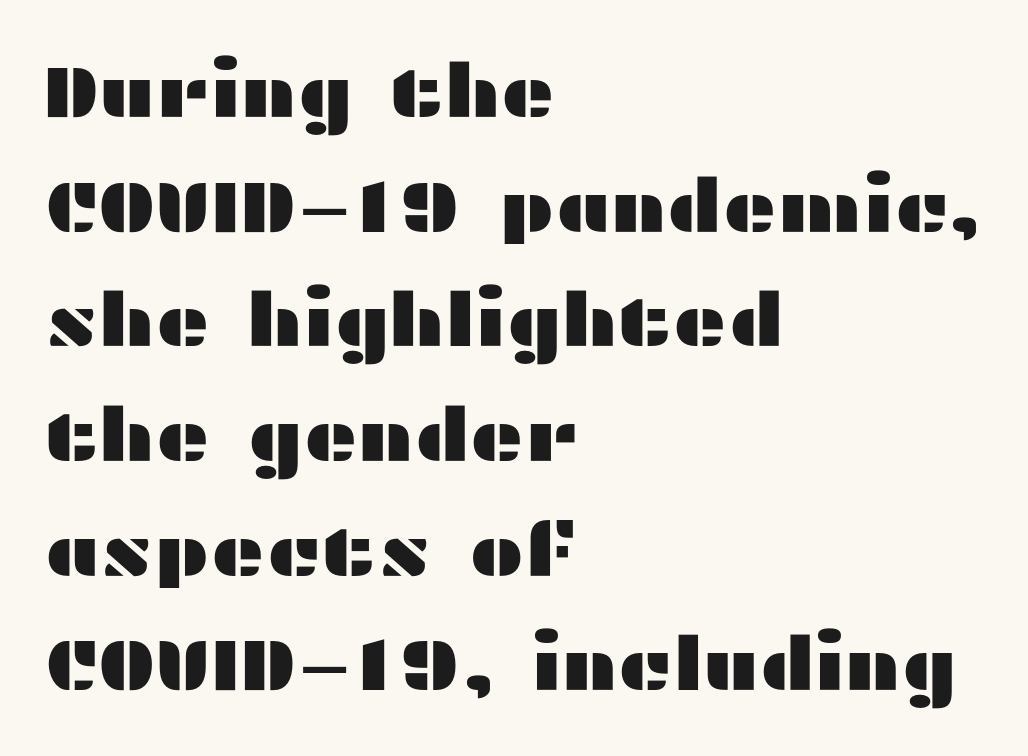
These lines are rendered in a variable-pitch font. The rag falls on the right side of this text block. The horizontal fit of the characters is conventional and even. If you measured baseline to baseline, you'd find a middling distance. Check under the words: just untouched page. Unlike italic type, these characters show no tilt at all.
